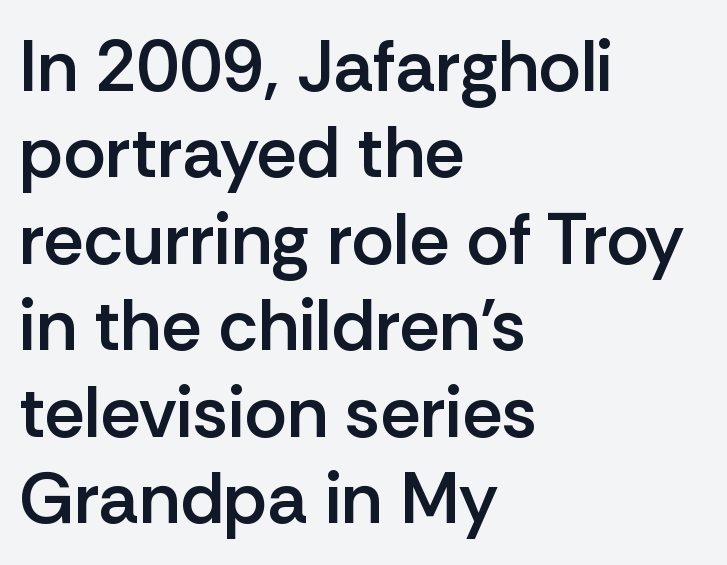
The image shows 72 px semibold sans-serif type, upright; set left-aligned, line spacing 1.2x, normal letter spacing, not underlined; low stroke contrast and a medium x-height.
